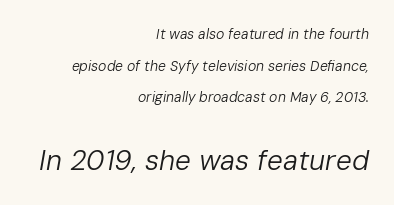
{"italic": "yes", "lean": "right", "slant_degrees": 10, "bold": "no", "weight": "regular", "width": "normal", "stroke_contrast": "low", "x_height": "medium", "monospaced": "no", "underline": "no", "align": "right", "line_spacing": "loose", "line_spacing_ratio": 2.26, "letter_spacing": "normal", "letter_spacing_em": 0.0, "larger_block": "second", "size_ratio": 2.0, "glyph_px": 28}
